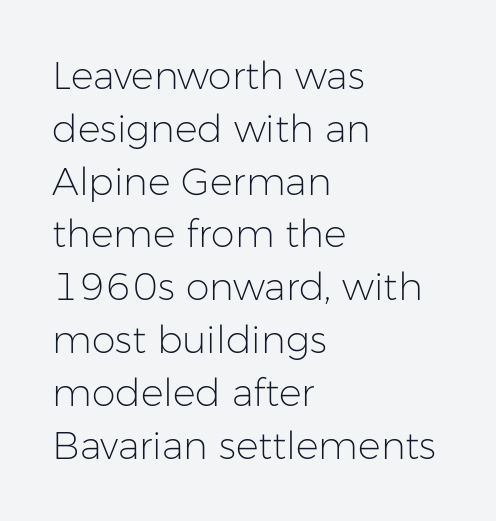
These lines were composed using upright roman letters. Does the type have serifs? No, each stem ends abruptly. Does extra space separate the letters? No, they use regular spacing. The rendering uses a moderate line-height, typical for paragraphs. Underlining? Definitely not there. The weight would be labelled regular, book, light, or lighter still.
